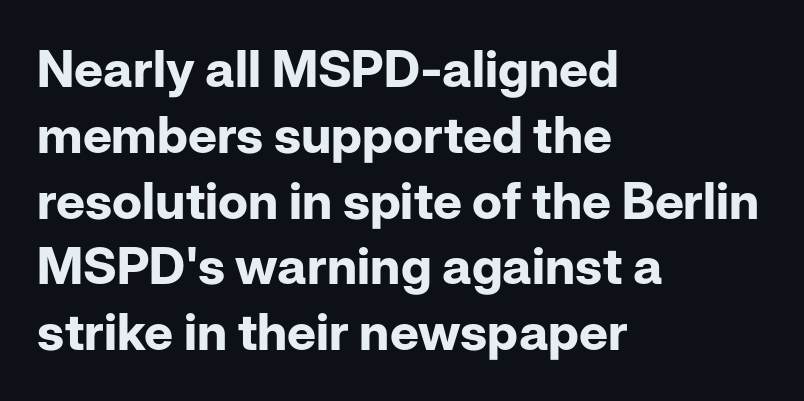
Spacing verdict: proportional, widths tailored to each character. Short and long lines alike share a common starting point at left. Bold? Absolutely — the strokes are thick and heavy. The letters stand straight up with perfectly vertical stems.
